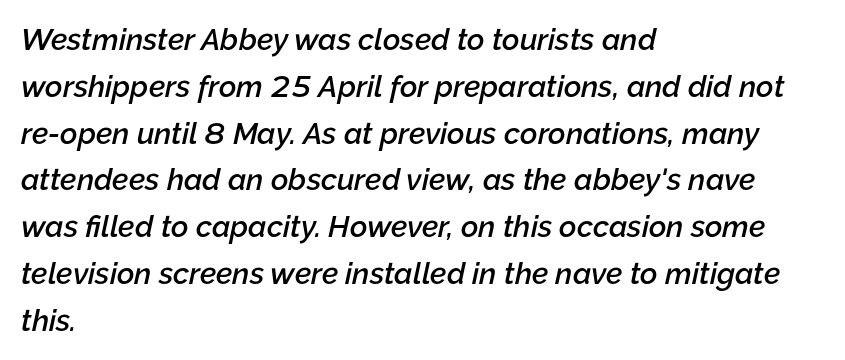
{"italic": "yes", "lean": "right", "slant_degrees": 12, "bold": "semi", "weight": "semibold", "width": "normal", "stroke_contrast": "low", "x_height": "medium", "monospaced": "no", "underline": "no", "align": "left", "line_spacing": "normal", "line_spacing_ratio": 1.56, "letter_spacing": "normal", "letter_spacing_em": 0.0, "glyph_px": 30}
